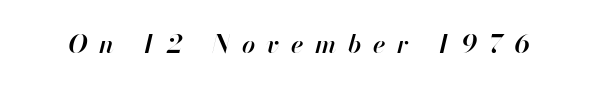
{"italic": "yes", "lean": "right", "slant_degrees": 13, "bold": "semi", "underline": "no", "letter_spacing": "wide", "letter_spacing_em": 0.44, "glyph_px": 26}
